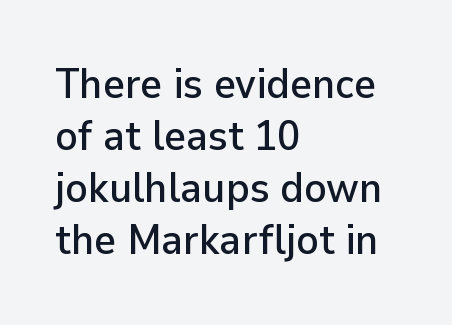
{"serif": "no", "italic": "no", "width": "normal", "stroke_contrast": "low", "x_height": "medium", "monospaced": "no", "underline": "no", "align": "left", "line_spacing_ratio": 1.24, "letter_spacing": "normal", "letter_spacing_em": 0.0, "glyph_px": 42}
